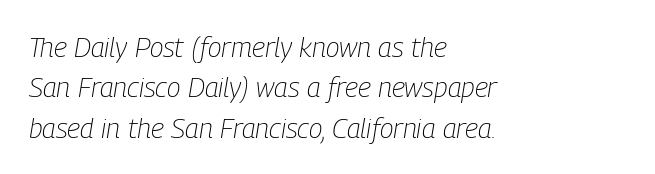
Q: Is the text bold? A: No.
Q: Is the text italic (slanted)? A: Yes, it leans right by about 9 degrees.
Q: Is the text underlined? A: No.
Q: How is the paragraph aligned? A: Left-aligned.
Q: Is the spacing between letters normal or unusually wide? A: Normal.
Q: Is the spacing between lines tight, normal or loose? A: Normal.
Q: Width (condensed, normal, or wide)? A: Condensed.
Q: Stroke contrast? A: Low.
Q: x-height? A: Medium.
Q: Monospaced? A: No.
